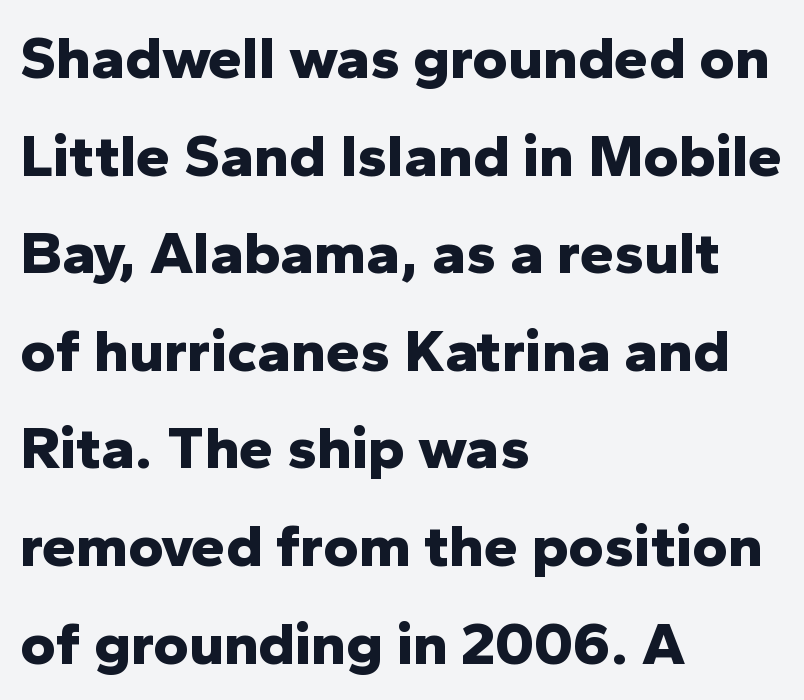
Q: Is the text bold? A: Yes.
Q: Is the text italic (slanted)? A: No, it is upright.
Q: Is the typeface a serif or a sans-serif typeface? A: Sans-serif.
Q: Is the text underlined? A: No.
Q: How is the paragraph aligned? A: Left-aligned.
Q: Is the spacing between letters normal or unusually wide? A: Normal.
Q: Is the spacing between lines tight, normal or loose? A: Normal.
Q: Width (condensed, normal, or wide)? A: Normal.
Q: Stroke contrast? A: Low.
Q: x-height? A: Medium.
Q: Monospaced? A: No.
